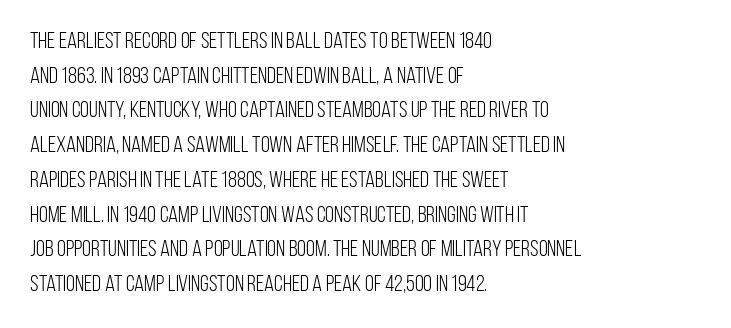
Vertical strokes here are truly vertical. Is the block centered? No — it sits flush against the left margin. Standard letterfit; no display-style spreading of the glyphs. This is not heavy type; no bold has been used.
